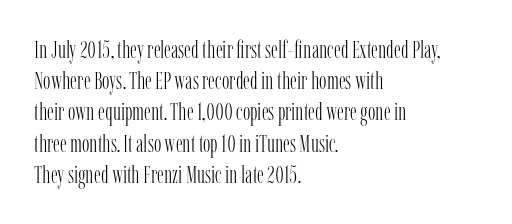
{"italic": "no", "bold": "no", "underline": "no", "align": "left", "line_spacing": "normal", "line_spacing_ratio": 1.25, "letter_spacing": "normal", "letter_spacing_em": 0.0, "glyph_px": 25}
